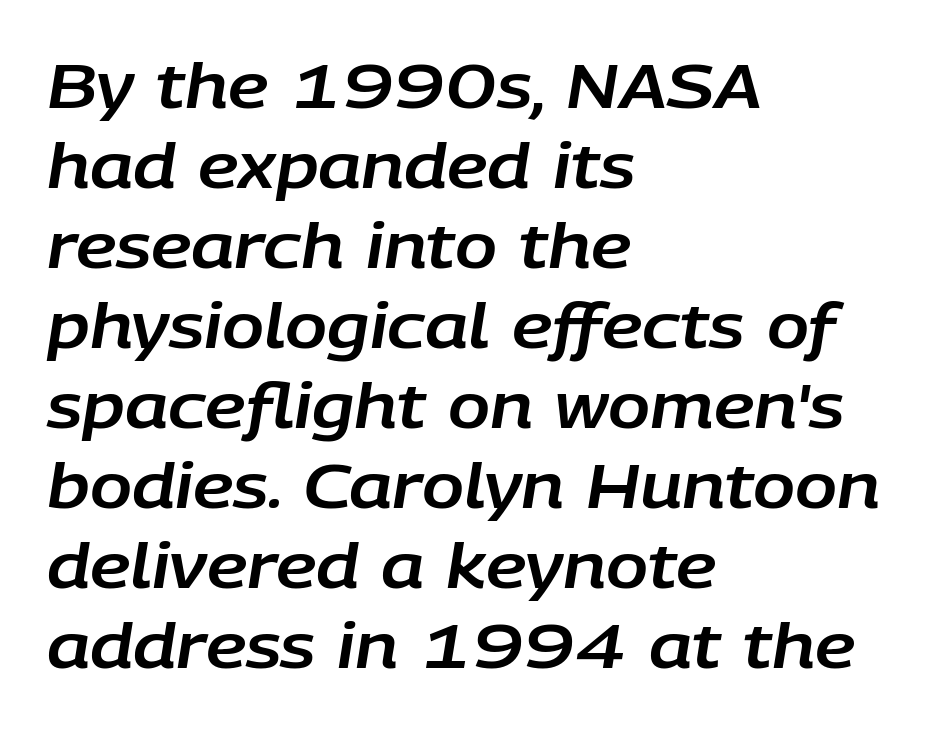
Q: Is the text italic (slanted)? A: Yes, it leans right by about 9 degrees.
Q: Is the text underlined? A: No.
Q: How is the paragraph aligned? A: Left-aligned.
Q: Is the spacing between letters normal or unusually wide? A: Normal.
Q: Is the spacing between lines tight, normal or loose? A: Normal.
Q: Width (condensed, normal, or wide)? A: Normal.
Q: Stroke contrast? A: Low.
Q: x-height? A: Large.
Q: Monospaced? A: No.
